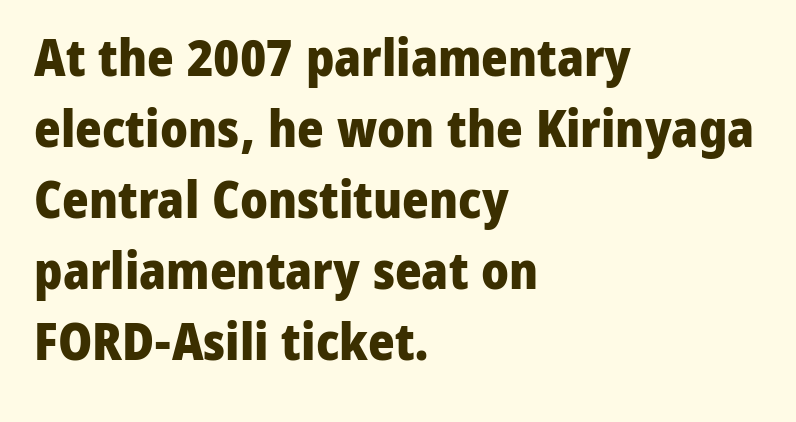
{"serif": "no", "italic": "no", "bold": "yes", "weight": "heavy", "width": "normal", "stroke_contrast": "low", "x_height": "medium", "monospaced": "no", "underline": "no", "align": "left", "line_spacing": "normal", "line_spacing_ratio": 1.39, "letter_spacing": "normal", "letter_spacing_em": 0.0, "glyph_px": 51}
